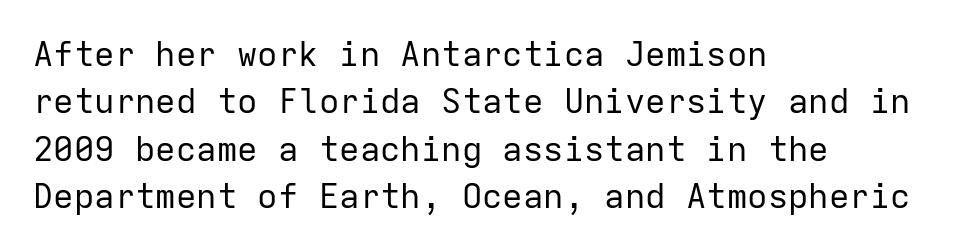
Posture: straight, roman, zero tilt. Ink coverage per letter is moderate at most. Font category for this specimen: sans-serif. The letters march in equal steps, a hallmark of fixed-pitch type. The setting favours the left margin, as ordinary paragraphs usually do.
